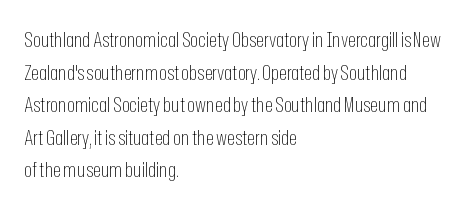
{"italic": "no", "bold": "no", "underline": "no", "align": "left", "line_spacing": "normal", "line_spacing_ratio": 1.55, "letter_spacing": "normal", "letter_spacing_em": 0.0, "glyph_px": 21}
